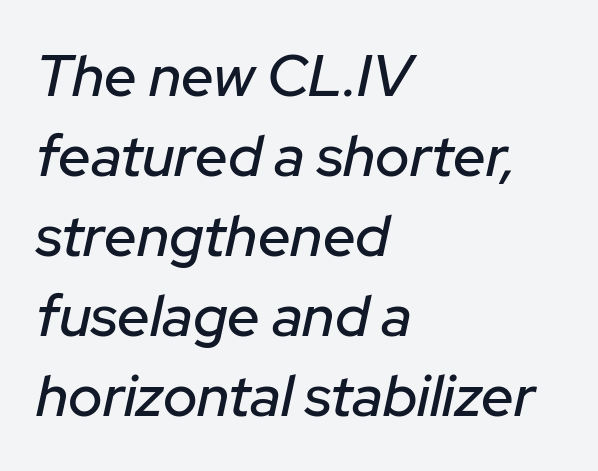
Q: Is the text italic (slanted)? A: Yes, it leans right by about 12 degrees.
Q: Is the text underlined? A: No.
Q: How is the paragraph aligned? A: Left-aligned.
Q: Is the spacing between letters normal or unusually wide? A: Normal.
Q: Is the spacing between lines tight, normal or loose? A: Normal.
Q: Width (condensed, normal, or wide)? A: Normal.
Q: Stroke contrast? A: Low.
Q: x-height? A: Medium.
Q: Monospaced? A: No.
